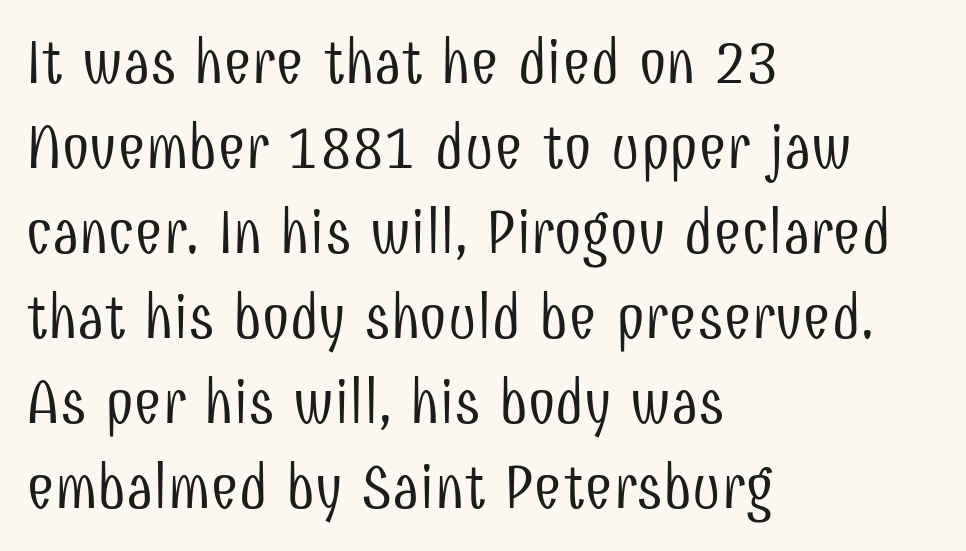
{"serif": "no", "italic": "no", "bold": "no", "weight": "light", "width": "condensed", "stroke_contrast": "low", "x_height": "medium", "monospaced": "no", "underline": "no", "align": "left", "line_spacing": "normal", "line_spacing_ratio": 1.37, "letter_spacing": "normal", "letter_spacing_em": 0.0, "glyph_px": 62}
